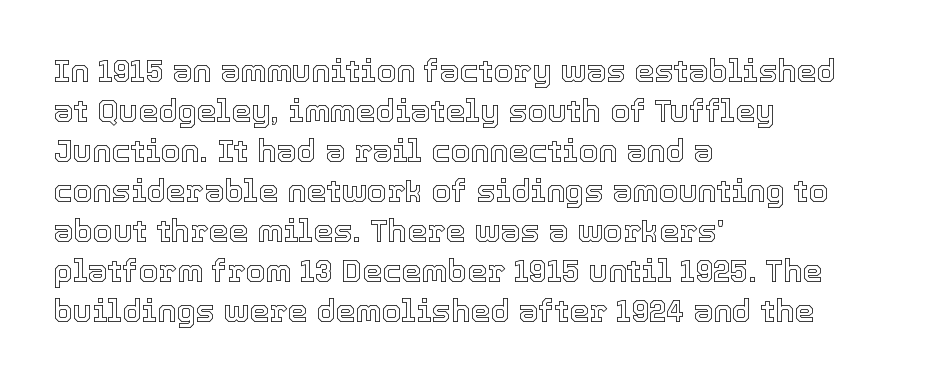
The string is rendered with underlining switched off. This rendering uses left alignment, leaving the right contour irregular. Proportional: the letters do not fall into vertical columns. What's the leading like? Ordinary, nothing unusual. Unlike italic type, these characters show no tilt at all. Letter spacing: default.
